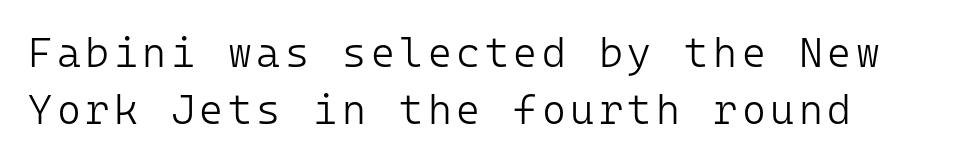
{"serif": "no", "italic": "no", "bold": "no", "weight": "light", "width": "normal", "stroke_contrast": "low", "x_height": "medium", "monospaced": "yes", "underline": "no", "line_spacing": "normal", "line_spacing_ratio": 1.39, "glyph_px": 41}
